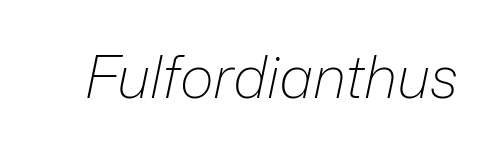
The foot of each line stays bare and open. The letters advance in unequal steps, a hallmark of proportional type. This is oblique type, the kind used for emphasis or titles. Honestly, the letter spacing is just normal — you wouldn't notice it. Stem width sits at or under what a default text font uses.
